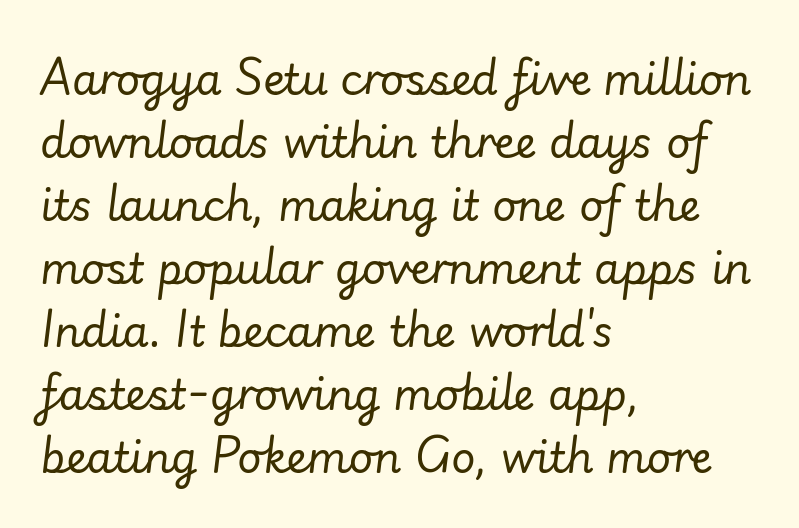
The image shows 42 px regular-weight type, italic (leaning right); set left-aligned, normal line spacing (1.5x), normal letter spacing, not underlined; low stroke contrast and a small x-height.
